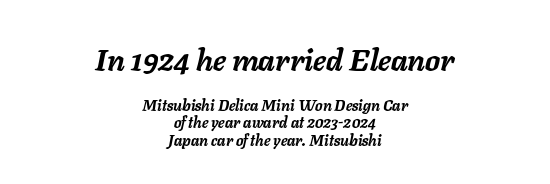
Emphasis by weight is at full strength: bold. Do the characters align in a grid? No, the font is proportional. Glance below the letters and you will spot only blank space. Each word holds together tightly as a unit, with standard inter-letter gaps. Notice how the stems are inclined rather than vertical — that's the hallmark of italics. Here the first block reads like a headline and the second like body copy.
